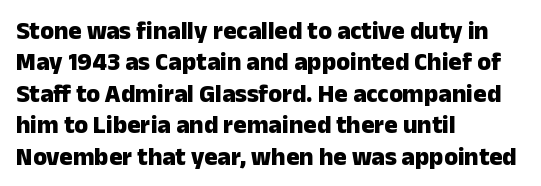
The image shows 25 px bold type, upright; set left-aligned, normal line spacing (1.26x), normal letter spacing, not underlined.
